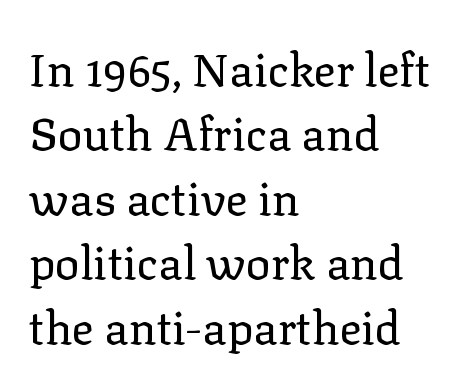
{"serif": "yes", "italic": "no", "bold": "no", "weight": "regular", "width": "normal", "stroke_contrast": "low", "x_height": "medium", "monospaced": "no", "underline": "no", "align": "left", "line_spacing": "normal", "line_spacing_ratio": 1.4, "letter_spacing": "normal", "letter_spacing_em": 0.0, "glyph_px": 46}
